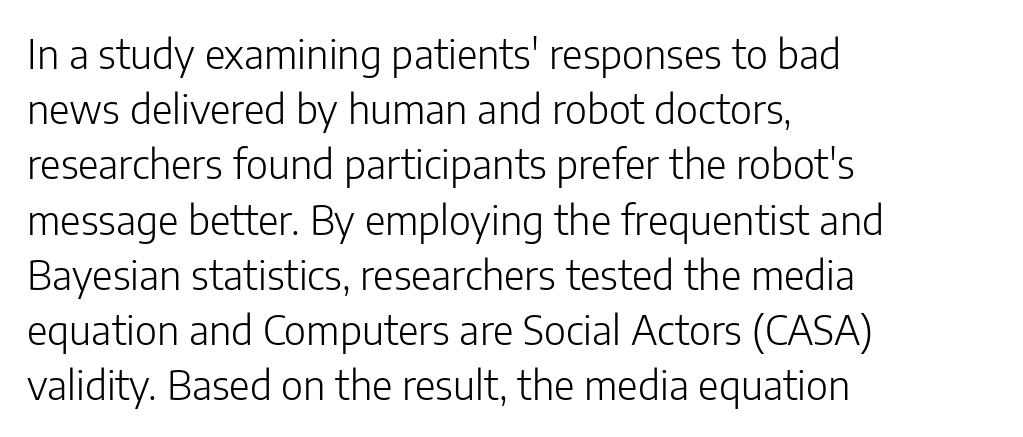
Q: Is the text bold? A: No.
Q: Is the text italic (slanted)? A: No, it is upright.
Q: Is the typeface a serif or a sans-serif typeface? A: Sans-serif.
Q: Is the text underlined? A: No.
Q: How is the paragraph aligned? A: Left-aligned.
Q: Is the spacing between letters normal or unusually wide? A: Normal.
Q: Is the spacing between lines tight, normal or loose? A: Normal.
Q: Width (condensed, normal, or wide)? A: Normal.
Q: Stroke contrast? A: Low.
Q: x-height? A: Medium.
Q: Monospaced? A: No.
